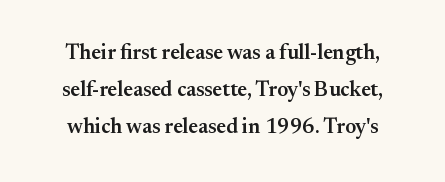
The image shows 21 px text type, upright; set line spacing 1.76x, normal letter spacing, not underlined.
